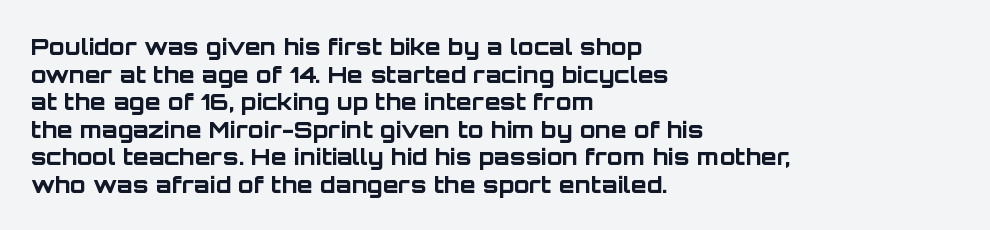
The image shows 23 px bold type, upright; set left-aligned, line spacing 1.2x, normal letter spacing, not underlined.
